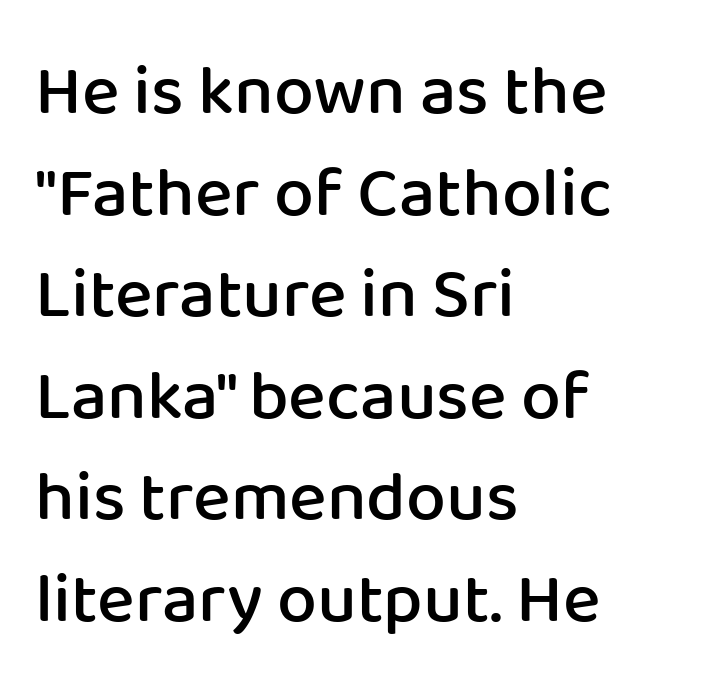
Q: Is the text bold? A: Semi-bold.
Q: Is the text italic (slanted)? A: No, it is upright.
Q: Is the typeface a serif or a sans-serif typeface? A: Sans-serif.
Q: Is the text underlined? A: No.
Q: How is the paragraph aligned? A: Left-aligned.
Q: Is the spacing between letters normal or unusually wide? A: Normal.
Q: Is the spacing between lines tight, normal or loose? A: Normal.
Q: Width (condensed, normal, or wide)? A: Normal.
Q: Stroke contrast? A: Low.
Q: x-height? A: Medium.
Q: Monospaced? A: No.
